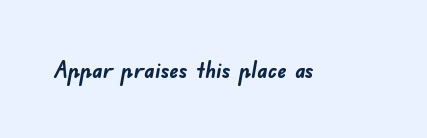
The image shows 23 px bold type; set normal letter spacing, not underlined.
